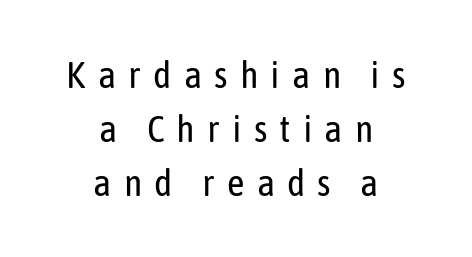
{"serif": "no", "italic": "no", "bold": "no", "weight": "regular", "width": "condensed", "stroke_contrast": "low", "x_height": "medium", "monospaced": "no", "underline": "no", "align": "center", "line_spacing": "normal", "line_spacing_ratio": 1.42, "letter_spacing": "wide", "letter_spacing_em": 0.32, "glyph_px": 38}
